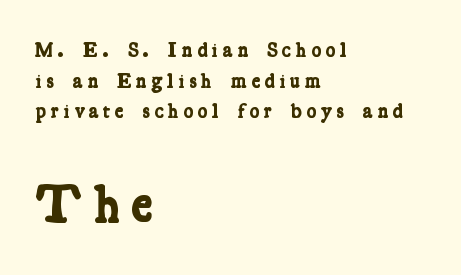
{"serif": "yes", "bold": "yes", "weight": "bold", "width": "condensed", "stroke_contrast": "low", "x_height": "medium", "monospaced": "no", "underline": "no", "align": "left", "line_spacing": "normal", "line_spacing_ratio": 1.46, "letter_spacing": "wide", "letter_spacing_em": 0.21, "larger_block": "second", "size_ratio": 2.52, "glyph_px": 53}
